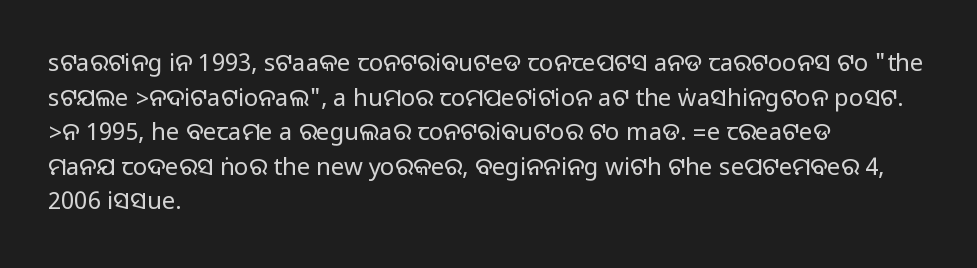
{"italic": "no", "underline": "no", "align": "left", "line_spacing": "normal", "line_spacing_ratio": 1.44, "letter_spacing": "normal", "letter_spacing_em": 0.0, "glyph_px": 24}
